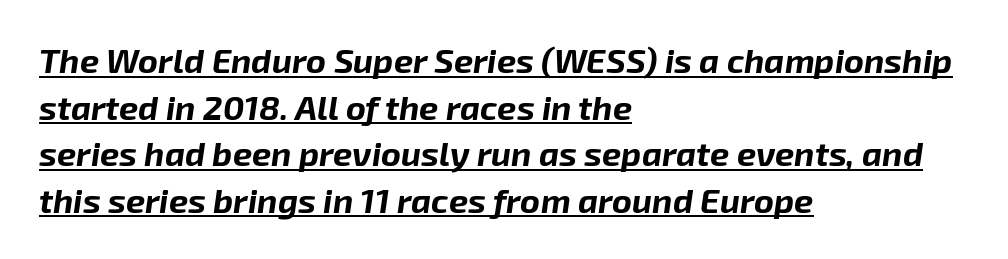
The image shows 34 px bold type, italic (leaning right); set left-aligned, normal line spacing (1.37x), normal letter spacing, underlined; low stroke contrast and a medium x-height.
